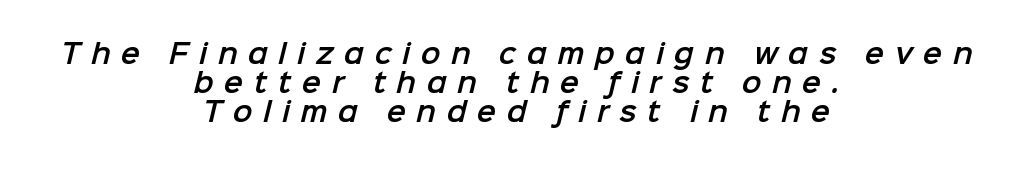
Loose tracking; the words dissolve into strings of separated letters. Nobody drew a line under any word here. Line starts and ends both wander, symmetrically. Students, observe: this is what under-led, compact text looks like.
